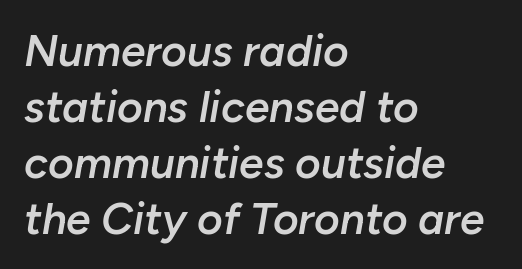
{"italic": "yes", "lean": "right", "slant_degrees": 10, "bold": "semi", "weight": "semibold", "width": "normal", "stroke_contrast": "low", "x_height": "medium", "monospaced": "no", "underline": "no", "align": "left", "line_spacing": "normal", "line_spacing_ratio": 1.27, "letter_spacing": "normal", "letter_spacing_em": 0.0, "glyph_px": 44}
